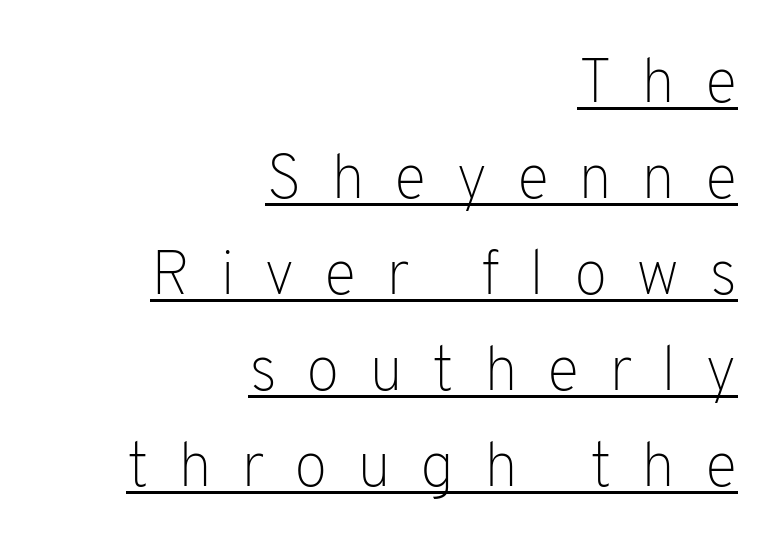
The image shows 62 px light sans-serif type, upright; set right-aligned, normal line spacing (1.55x), unusually wide letter spacing (+0.47 em), underlined; low stroke contrast and a medium x-height.
